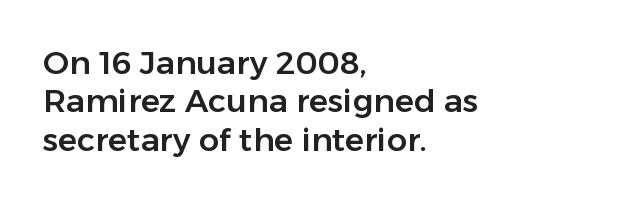
{"serif": "no", "italic": "no", "width": "normal", "stroke_contrast": "low", "x_height": "medium", "monospaced": "no", "underline": "no", "align": "left", "line_spacing_ratio": 1.2, "letter_spacing": "normal", "letter_spacing_em": 0.0, "glyph_px": 32}
